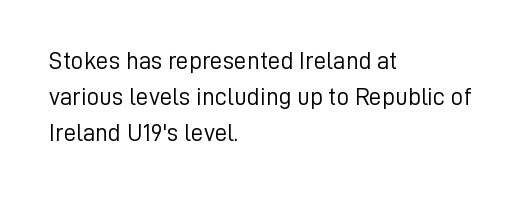
The cut favours lightness, reaching ordinary text weight at its darkest. Left-aligned paragraph, ragged on the right. There is no visible air inserted between adjacent glyphs. Has an underline been added? It has not. Upright lettering throughout. Leading matches the norm, producing a regular column.
